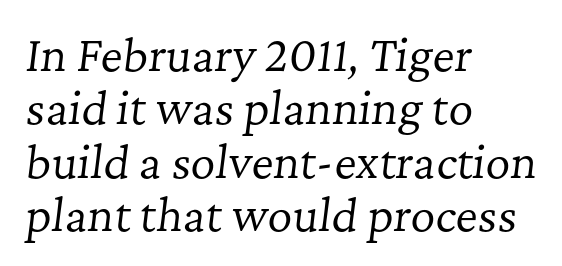
The image shows 43 px regular-weight serif type, italic (leaning right); set left-aligned, line spacing 1.24x, normal letter spacing, not underlined; low stroke contrast and a medium x-height.
